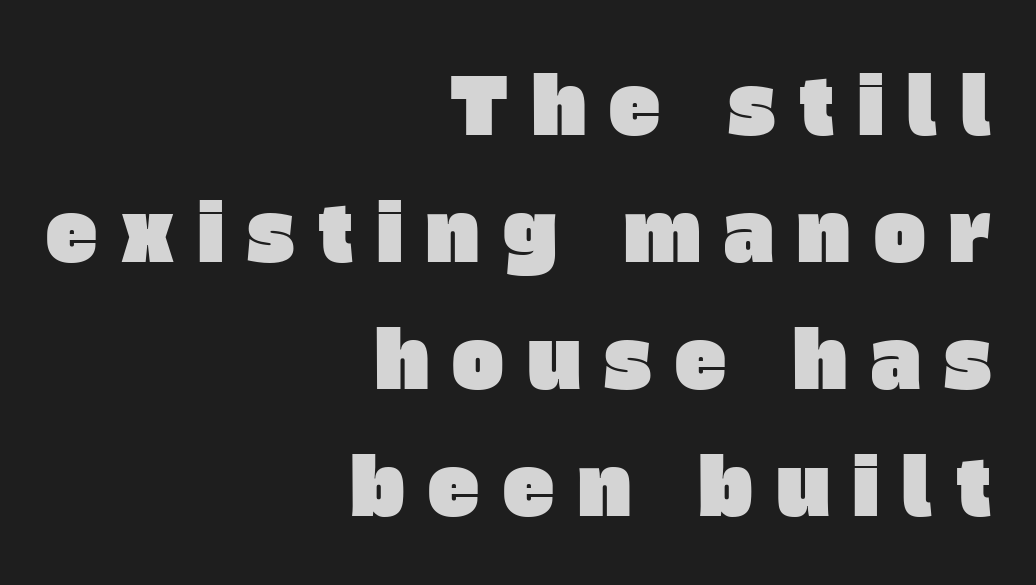
{"serif": "no", "width": "normal", "stroke_contrast": "low", "x_height": "large", "monospaced": "no", "underline": "no", "align": "right", "line_spacing": "normal", "line_spacing_ratio": 1.65, "letter_spacing": "wide", "letter_spacing_em": 0.31, "glyph_px": 77}
